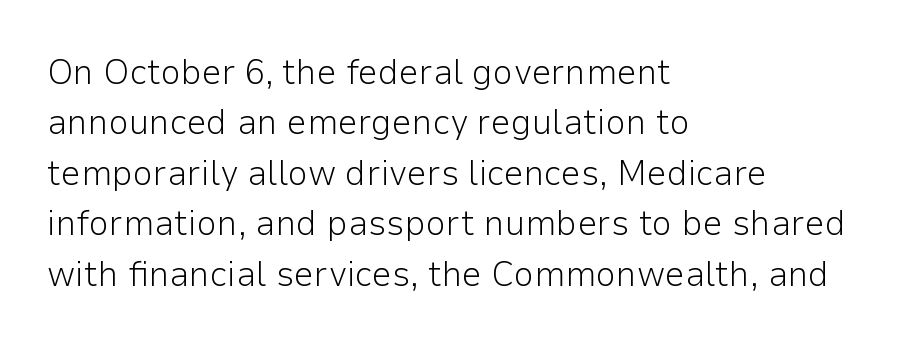
{"serif": "no", "italic": "no", "bold": "no", "weight": "light", "width": "normal", "stroke_contrast": "low", "x_height": "medium", "monospaced": "no", "underline": "no", "align": "left", "line_spacing": "normal", "line_spacing_ratio": 1.4, "letter_spacing": "normal", "letter_spacing_em": 0.0, "glyph_px": 36}
